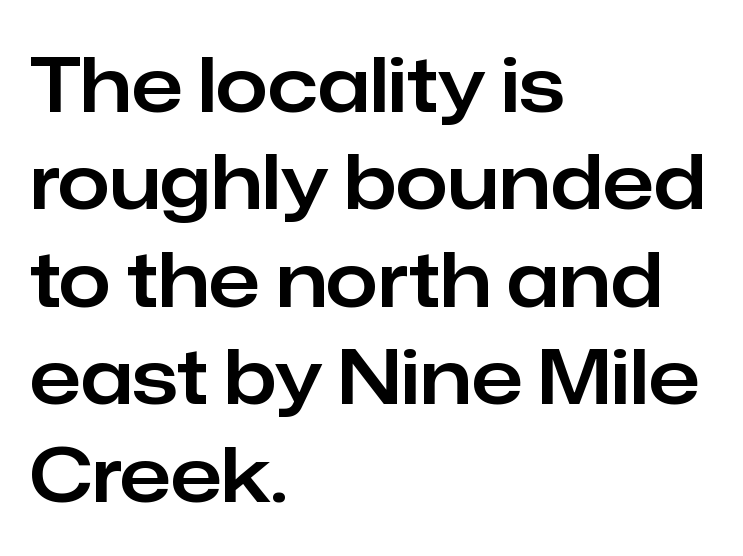
The image shows 75 px sans-serif type, upright; set left-aligned, normal line spacing (1.3x), normal letter spacing, not underlined; low stroke contrast and a medium x-height.
